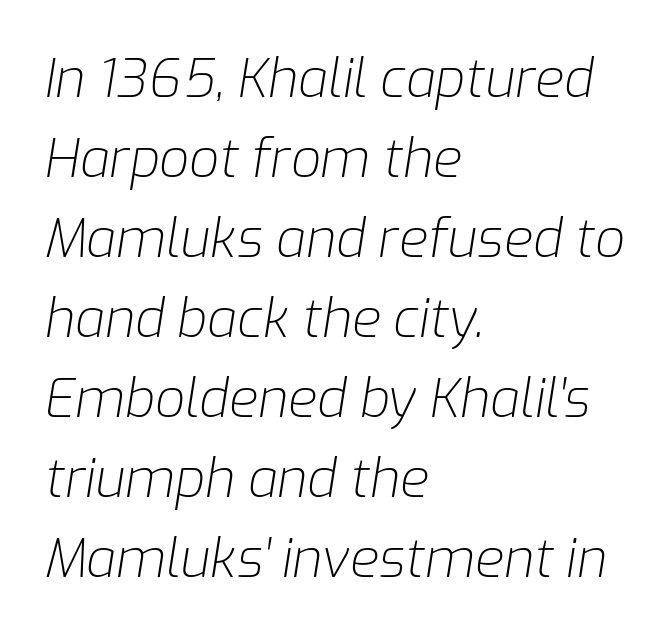
{"italic": "yes", "lean": "right", "slant_degrees": 9, "bold": "no", "weight": "light", "width": "normal", "stroke_contrast": "low", "x_height": "medium", "monospaced": "no", "underline": "no", "align": "left", "line_spacing": "normal", "line_spacing_ratio": 1.51, "letter_spacing": "normal", "letter_spacing_em": 0.0, "glyph_px": 53}
